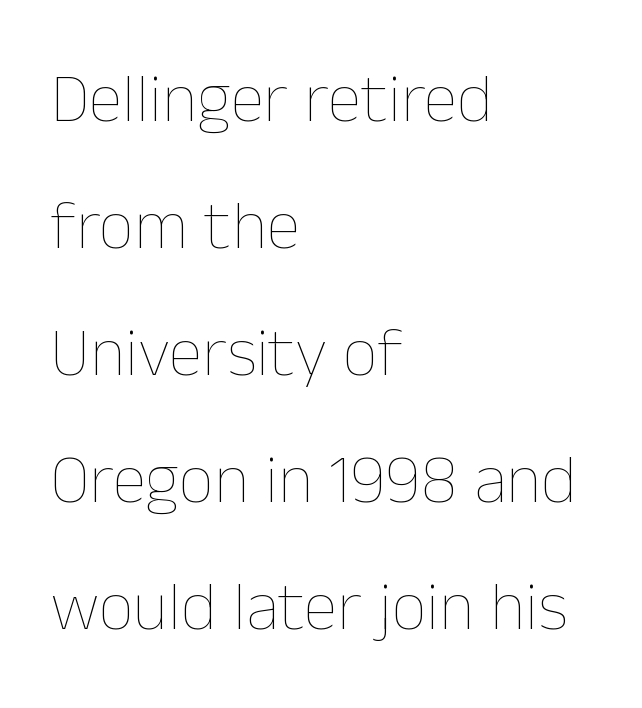
{"italic": "no", "bold": "no", "weight": "thin", "width": "normal", "stroke_contrast": "low", "x_height": "medium", "monospaced": "no", "underline": "no", "align": "left", "line_spacing_ratio": 1.84, "letter_spacing": "normal", "letter_spacing_em": 0.0, "glyph_px": 69}
